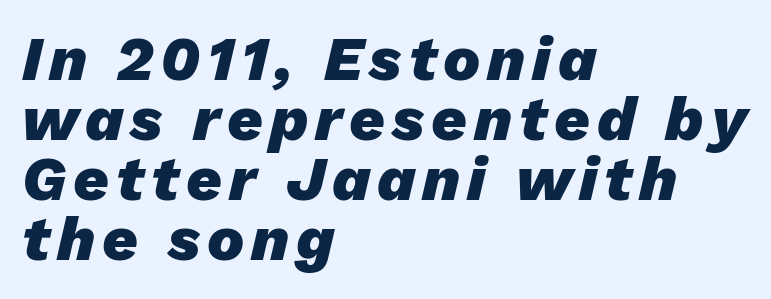
Q: Is the text bold? A: Yes.
Q: Is the text italic (slanted)? A: Yes, it leans right by about 13 degrees.
Q: Is the text underlined? A: No.
Q: How is the paragraph aligned? A: Left-aligned.
Q: Is the spacing between lines tight, normal or loose? A: Tight.
Q: Width (condensed, normal, or wide)? A: Normal.
Q: Stroke contrast? A: Low.
Q: x-height? A: Medium.
Q: Monospaced? A: No.
